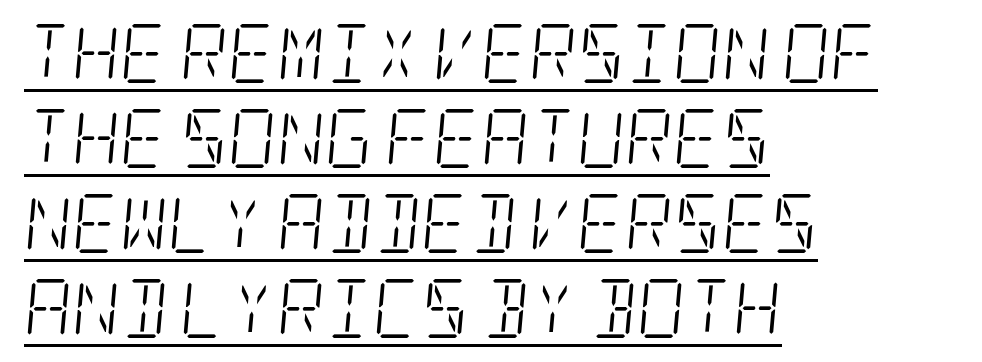
Q: Is the text bold? A: No.
Q: Is the text italic (slanted)? A: Yes, it leans right by about 5 degrees.
Q: Is the typeface a serif or a sans-serif typeface? A: Serif.
Q: Is the text underlined? A: Yes.
Q: How is the paragraph aligned? A: Left-aligned.
Q: Is the spacing between letters normal or unusually wide? A: Normal.
Q: Is the spacing between lines tight, normal or loose? A: Normal.
Q: Width (condensed, normal, or wide)? A: Condensed.
Q: Stroke contrast? A: Low.
Q: x-height? A: Large.
